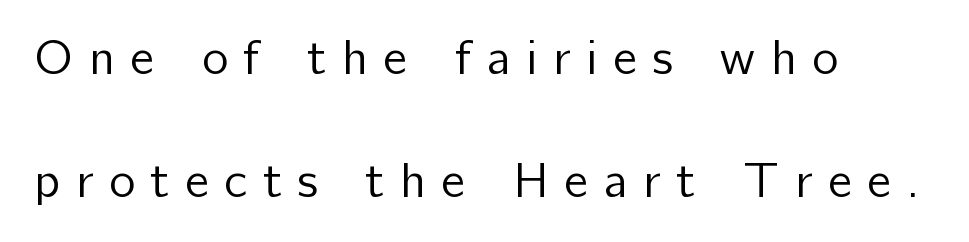
The image shows 50 px regular-weight sans-serif type, upright; set left-aligned, loose line spacing (2.47x), unusually wide letter spacing (+0.31 em), not underlined; low stroke contrast and a medium x-height.
